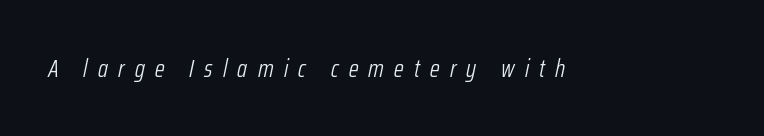
The image shows 25 px text type, italic (leaning right); set unusually wide letter spacing (+0.41 em), not underlined.
